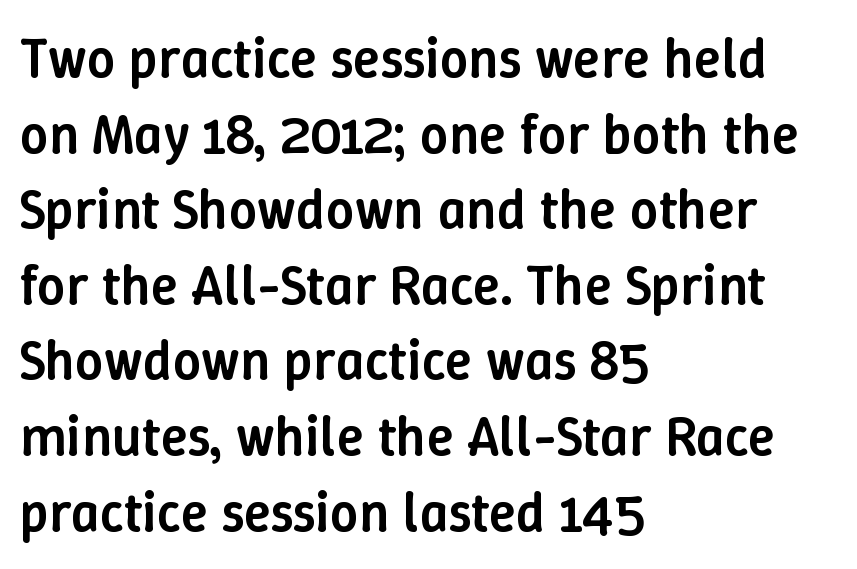
This sample keeps an unexceptional amount of space between lines. A bit beefed up — I'd call it semibold rather than bold. Check under the words: just untouched page. Nothing unusual about the tracking: characters are spaced as the font intends. Line beginnings align vertically; line endings do not. Do the characters align in a grid? No, the font is proportional.
